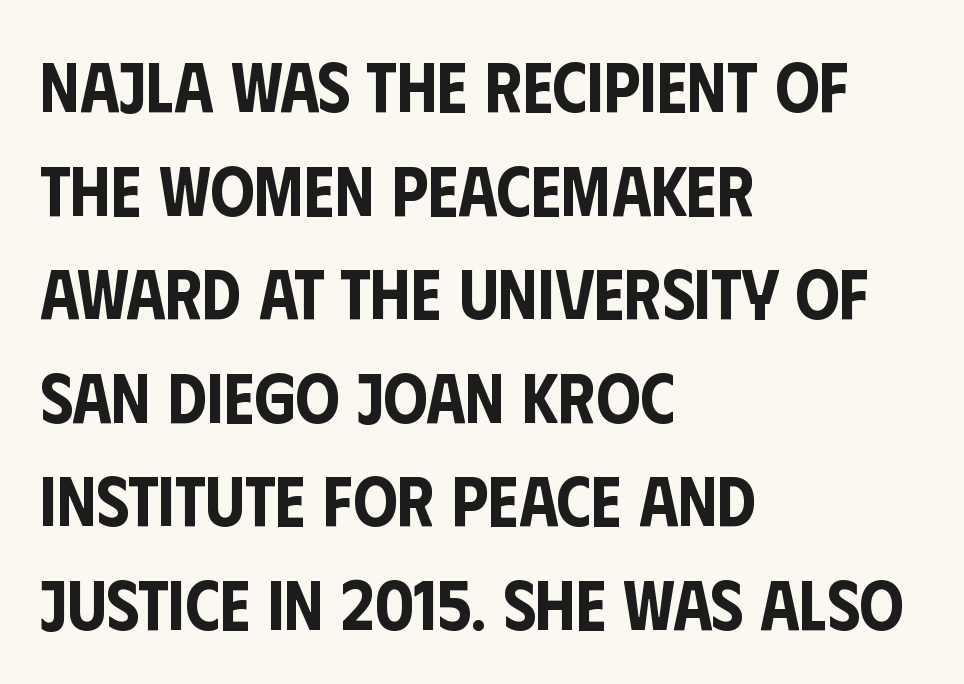
Bare-footed words on every line. Do the characters align in a grid? No, the font is proportional. Quick note: interline space is typical. The rendering anchors every line to the left-hand side. Type style note: lacks serifs. Words appear dense and cohesive because spacing is normal.
